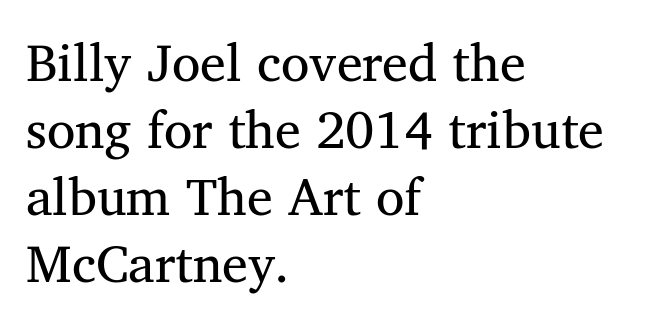
Q: Is the text bold? A: No.
Q: Is the text italic (slanted)? A: No, it is upright.
Q: Is the typeface a serif or a sans-serif typeface? A: Serif.
Q: Is the text underlined? A: No.
Q: How is the paragraph aligned? A: Left-aligned.
Q: Is the spacing between letters normal or unusually wide? A: Normal.
Q: Is the spacing between lines tight, normal or loose? A: Normal.
Q: Width (condensed, normal, or wide)? A: Normal.
Q: Stroke contrast? A: Medium.
Q: x-height? A: Medium.
Q: Monospaced? A: No.
